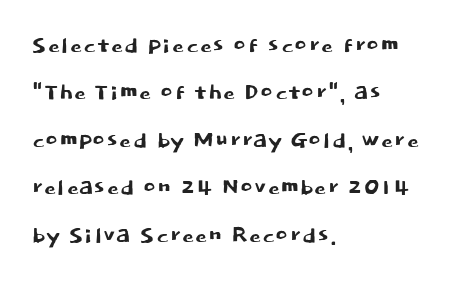
Is this a fixed-width face? No — the glyphs have proportional, varying widths. Look at the tracking — it's just the regular setting, nothing added. The glyphs in this specimen are sans serif. Decoration check: the copy has no underline.
